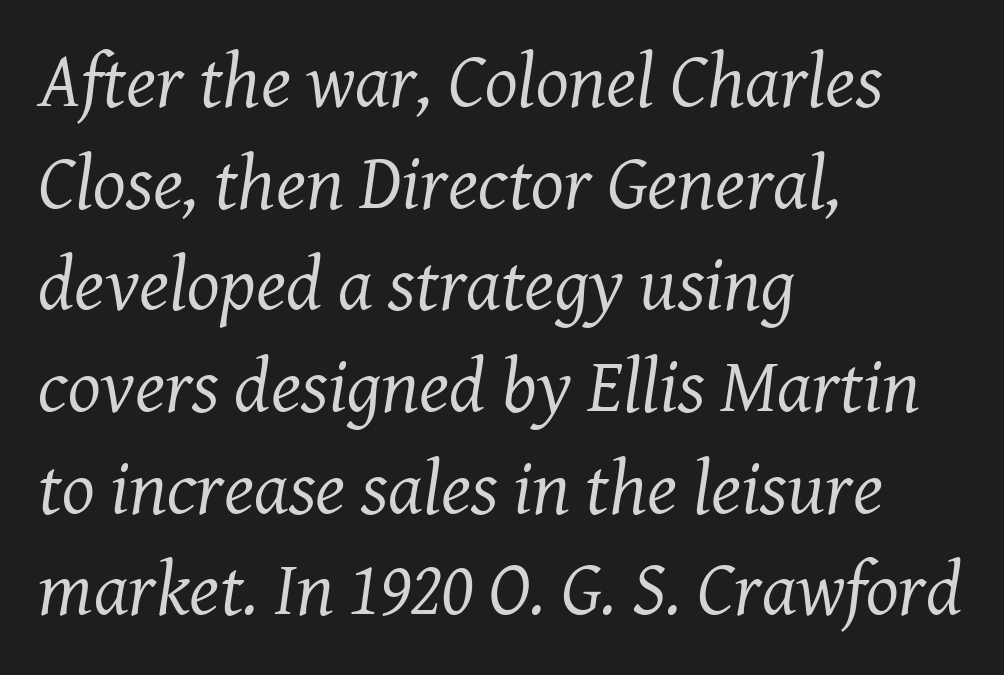
Regarding serifs, this sample has them. These lines are rendered in a variable-pitch font. A typesetter would call this leading conventional body-copy spacing. Honestly, the letter spacing is just normal — you wouldn't notice it. Every character sits at an angle, as italics do.
